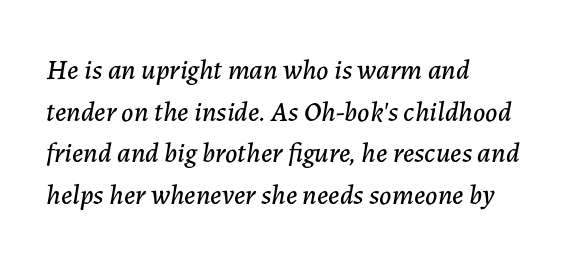
Does the leading feel generous? No, just average. These lines are rendered in a variable-pitch font. Is the block centered? No — it sits flush against the left margin. Here the glyphs are tracked normally, forming tight word shapes. Descenders hang freely into open space. Is the type slanted? Yes — the strokes lean at a clear angle.
